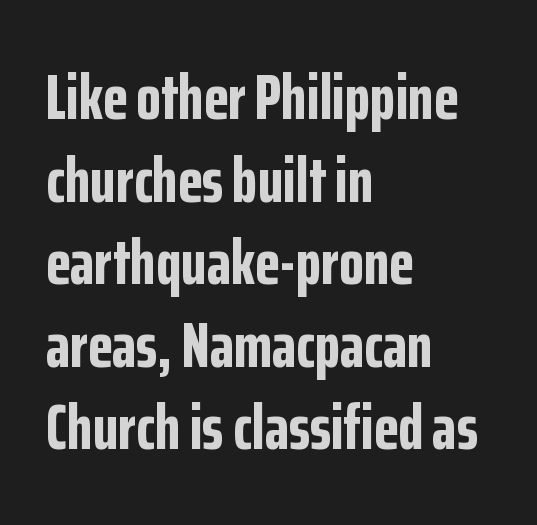
Every row of glyphs begins at an identical x-position on the left. The specimen reads as upright at a glance. The block of text has a typical density, with ordinary space between rows. Looks like regular typesetting: each glyph gets only the width it needs. The characters display no serif detailing; their extremities are plain.
